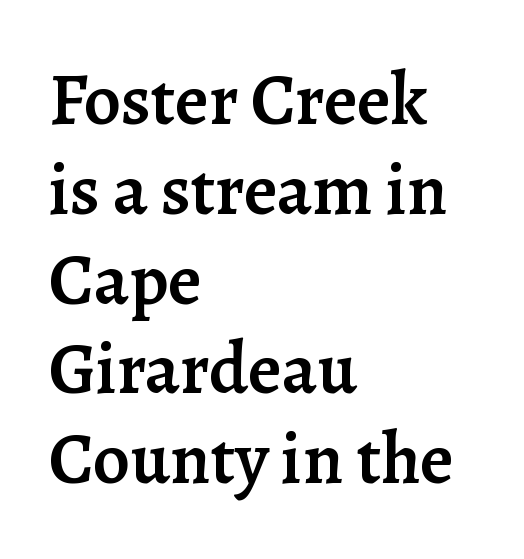
{"serif": "yes", "italic": "no", "bold": "semi", "weight": "semibold", "width": "normal", "stroke_contrast": "low", "x_height": "medium", "monospaced": "no", "underline": "no", "align": "left", "line_spacing_ratio": 1.23, "letter_spacing": "normal", "letter_spacing_em": 0.0, "glyph_px": 73}
